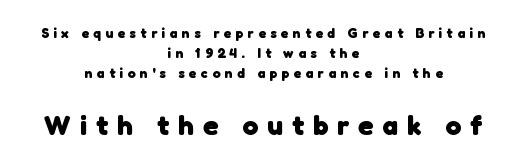
Horizontally, the lines are justified to the midpoint only. As a designer I'd log this as weight 700, bold. The lines sit at an ordinary, default distance from one another. The rendering uses natural spacing where letterforms have individual widths.
